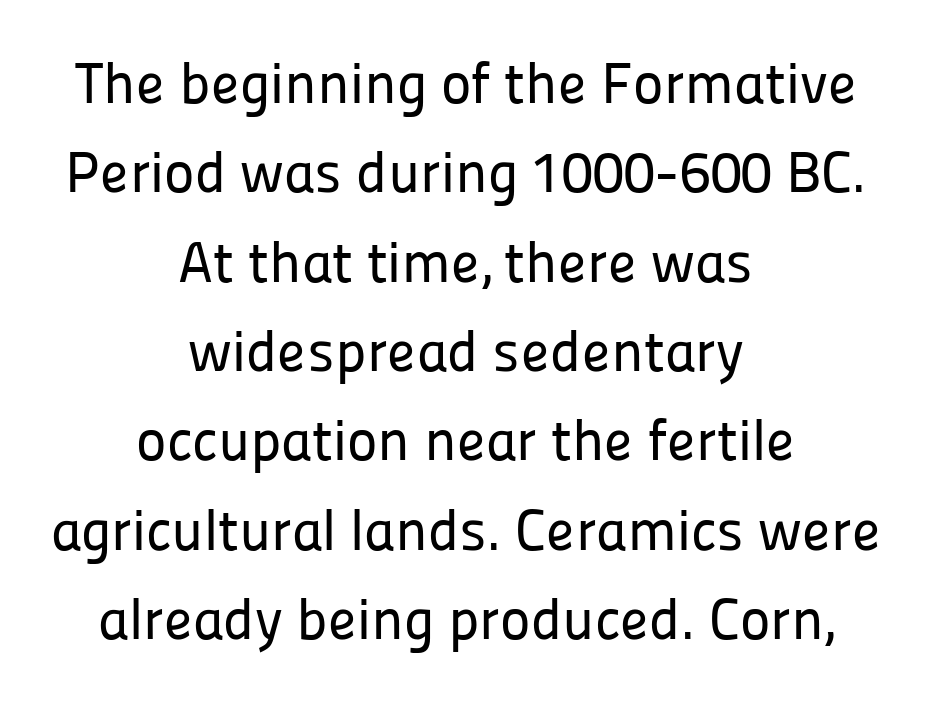
One glance says typical: line gaps are just what's usual. Look at the bottom of the vertical strokes: they stop flat, with no serifs. Check the space under the baseline: it is left empty. These lines are rendered in a variable-pitch font. Neither beginnings nor endings align; midpoints do. Quick note: not italic, upright.
